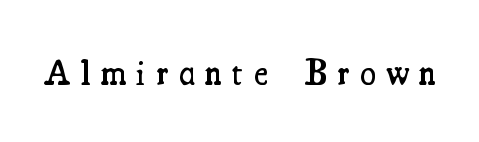
Typesetter's note: demi weight, one step under bold. Lines of text with bare space underneath. Observe the serifs anchoring each vertical stroke in this sample. Here the designer chose a conventional face with non-uniform glyph widths.
